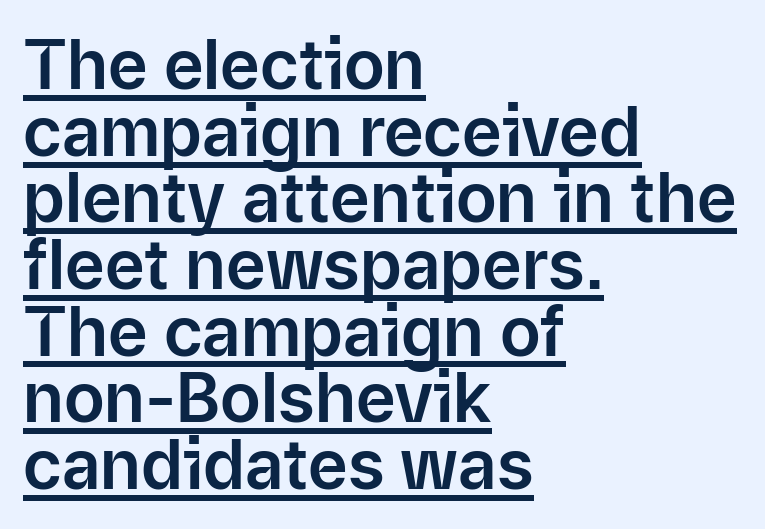
Q: Is the text italic (slanted)? A: No, it is upright.
Q: Is the typeface a serif or a sans-serif typeface? A: Sans-serif.
Q: Is the text underlined? A: Yes.
Q: How is the paragraph aligned? A: Left-aligned.
Q: Is the spacing between letters normal or unusually wide? A: Normal.
Q: Is the spacing between lines tight, normal or loose? A: Tight.
Q: Width (condensed, normal, or wide)? A: Normal.
Q: Stroke contrast? A: Low.
Q: x-height? A: Medium.
Q: Monospaced? A: No.
